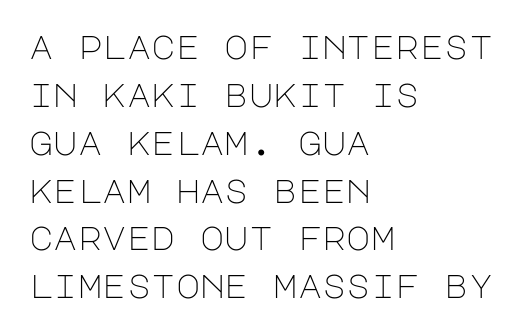
{"serif": "no", "italic": "no", "bold": "no", "weight": "light", "width": "normal", "stroke_contrast": "low", "x_height": "large", "underline": "no", "align": "left", "line_spacing": "normal", "line_spacing_ratio": 1.45, "letter_spacing": "normal", "letter_spacing_em": 0.0, "glyph_px": 33}
